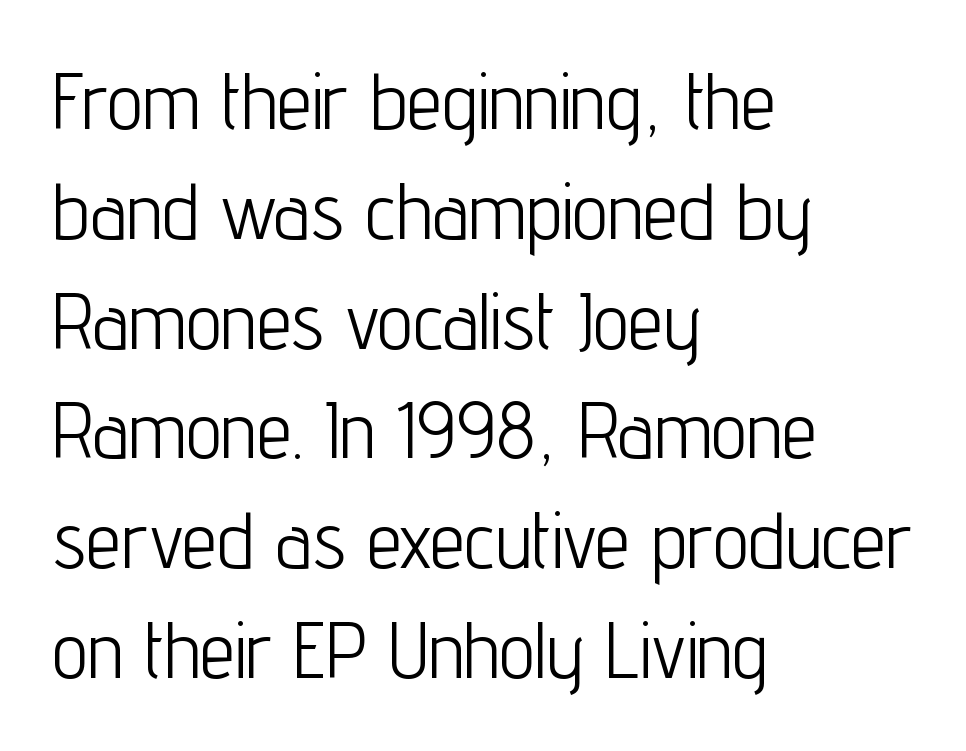
Designer's note — italics off, roman on. These lines stack with their left ends in a neat column. The letters advance in unequal steps, a hallmark of proportional type. Quick note: interline space is typical. Vertical stems look standard width or narrower in stroke. I'd call this a sans setting — the letters go barefoot.
